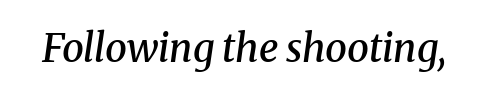
Q: Is the text bold? A: Semi-bold.
Q: Is the text italic (slanted)? A: Yes, it leans right by about 8 degrees.
Q: Is the typeface a serif or a sans-serif typeface? A: Serif.
Q: Is the text underlined? A: No.
Q: Is the spacing between letters normal or unusually wide? A: Normal.
Q: Width (condensed, normal, or wide)? A: Normal.
Q: Stroke contrast? A: Medium.
Q: x-height? A: Medium.
Q: Monospaced? A: No.
